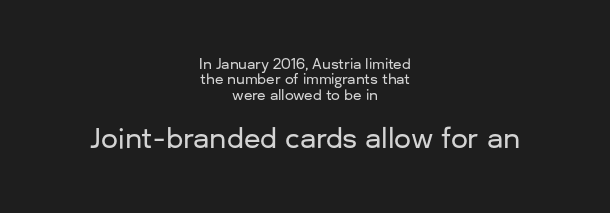
Leading is clearly below the norm, producing a dense column. The emphasis by scale lands on block number two, below. The text block is weighted toward neither margin, spreading evenly from the middle. Caption: standard tracking, unaltered. Check under the words: just untouched page.
